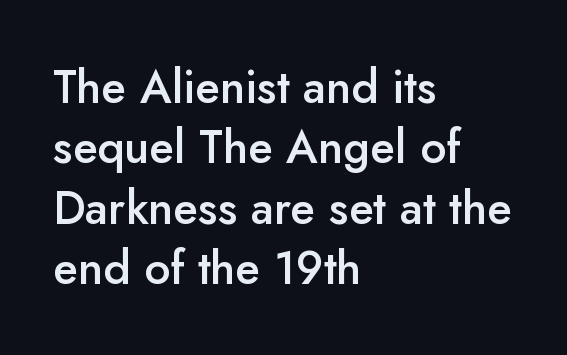
The image shows 46 px semibold sans-serif type, upright; set left-aligned, normal line spacing (1.31x), normal letter spacing, not underlined; low stroke contrast and a small x-height.
